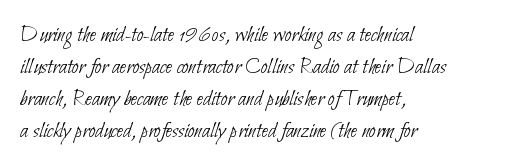
The image shows 24 px text type; set left-aligned, normal line spacing (1.33x), normal letter spacing, not underlined.
